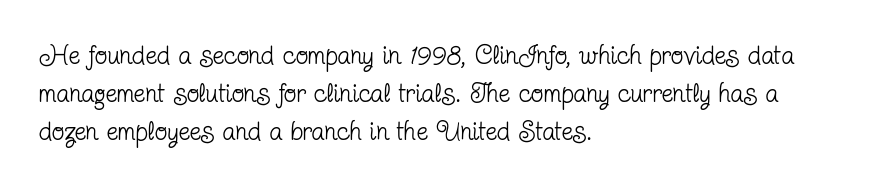
The vertical gap from one line to the next is medium. Quick note: underline off. The characters are drawn with everyday or finer stroke widths. A typesetter would mark this as roman, not italic. Caption: multi-line text, flush left, ragged right.
